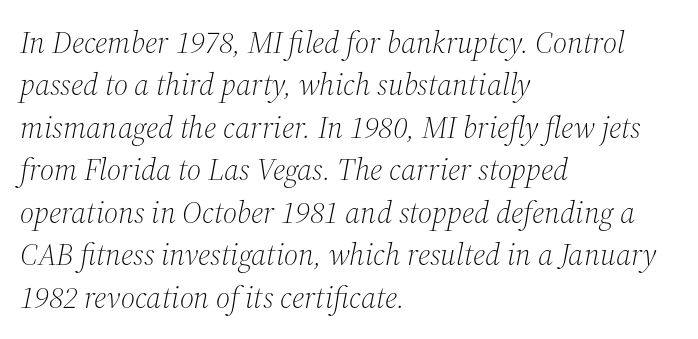
The image shows 31 px light serif type, italic (leaning right); set left-aligned, normal line spacing (1.37x), normal letter spacing, not underlined; medium stroke contrast and a medium x-height.
